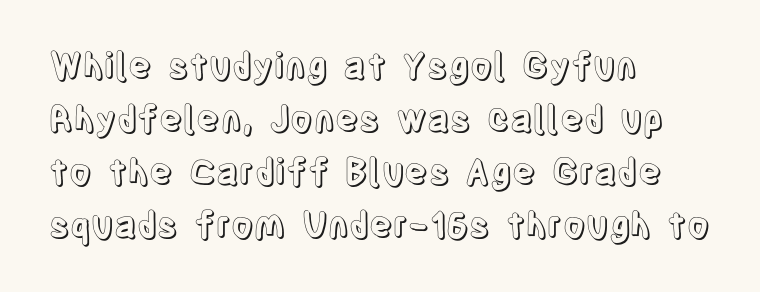
The specimen reads as upright at a glance. Whoever set this chose a conventional vertical rhythm. The tracking reads as untouched default to a designer's eye. The ragged edge is on the right, which tells us the setting is flush left.
